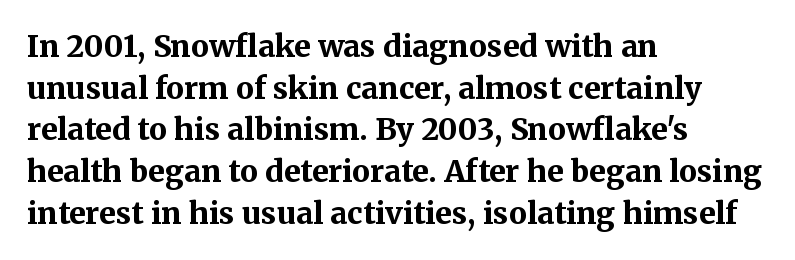
{"serif": "yes", "italic": "no", "bold": "yes", "weight": "bold", "width": "normal", "stroke_contrast": "medium", "x_height": "medium", "monospaced": "no", "underline": "no", "align": "left", "line_spacing": "normal", "line_spacing_ratio": 1.39, "letter_spacing": "normal", "letter_spacing_em": 0.0, "glyph_px": 30}
